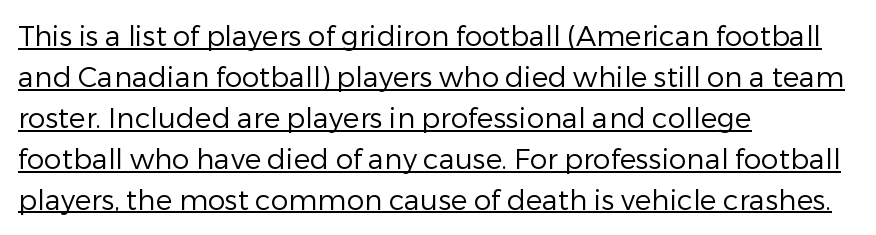
The image shows 28 px regular-weight sans-serif type, upright; set left-aligned, normal line spacing (1.46x), normal letter spacing, underlined; low stroke contrast and a medium x-height.
